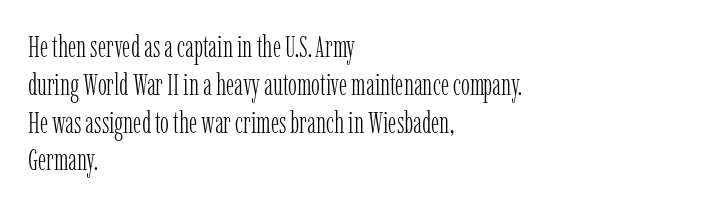
Q: Is the text bold? A: No.
Q: Is the text italic (slanted)? A: No, it is upright.
Q: Is the typeface a serif or a sans-serif typeface? A: Serif.
Q: Is the text underlined? A: No.
Q: How is the paragraph aligned? A: Left-aligned.
Q: Is the spacing between letters normal or unusually wide? A: Normal.
Q: Is the spacing between lines tight, normal or loose? A: Normal.
Q: Width (condensed, normal, or wide)? A: Condensed.
Q: Stroke contrast? A: Low.
Q: x-height? A: Medium.
Q: Monospaced? A: No.
